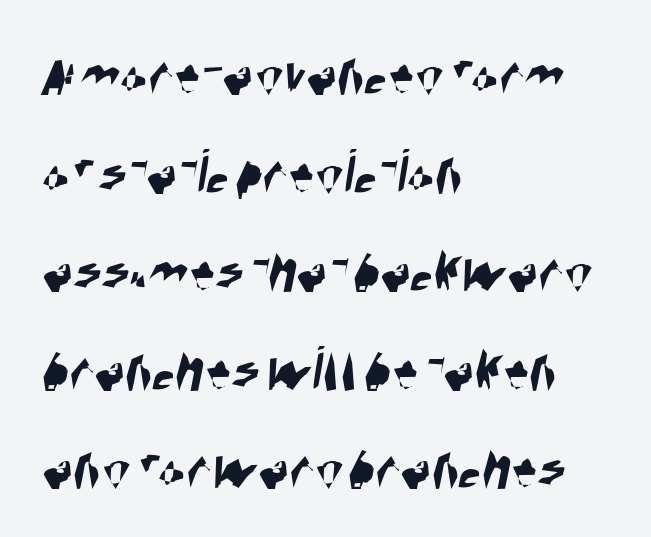
{"serif": "no", "width": "condensed", "stroke_contrast": "high", "x_height": "large", "monospaced": "no", "underline": "no", "align": "left", "line_spacing": "normal", "line_spacing_ratio": 1.54, "letter_spacing": "normal", "letter_spacing_em": 0.0, "glyph_px": 64}
